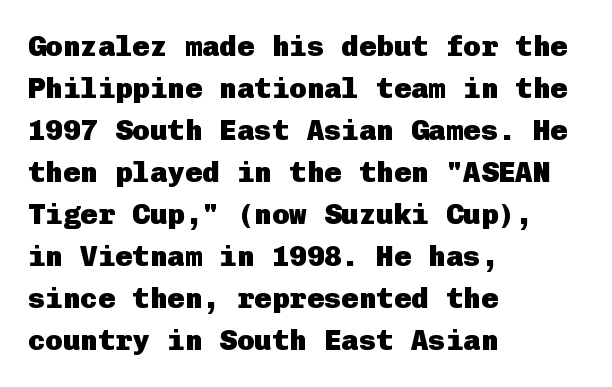
{"serif": "no", "italic": "no", "bold": "yes", "weight": "heavy", "width": "normal", "stroke_contrast": "low", "x_height": "medium", "underline": "no", "align": "left", "line_spacing": "normal", "line_spacing_ratio": 1.45, "letter_spacing": "normal", "letter_spacing_em": 0.0, "glyph_px": 29}
